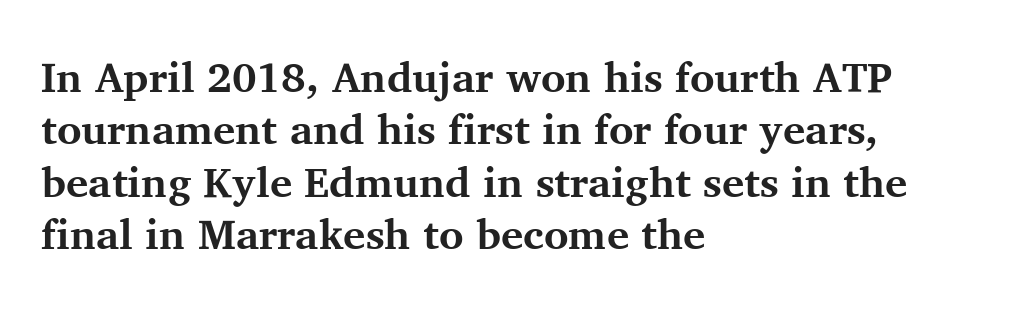
The image shows 42 px bold serif type, upright; set left-aligned, normal line spacing (1.25x), normal letter spacing, not underlined; medium stroke contrast and a medium x-height.
